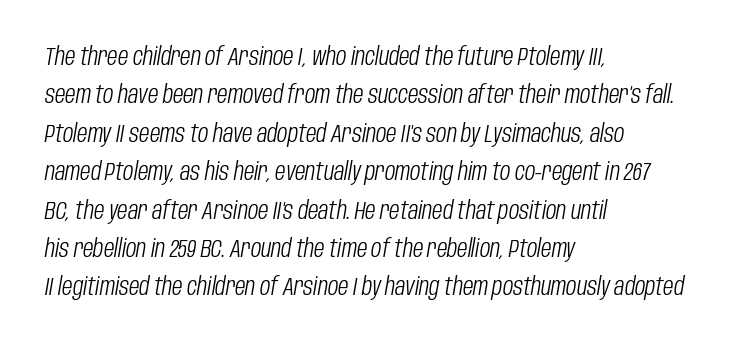
The image shows 24 px text type, italic (leaning right); set left-aligned, normal line spacing (1.6x), normal letter spacing, not underlined.
